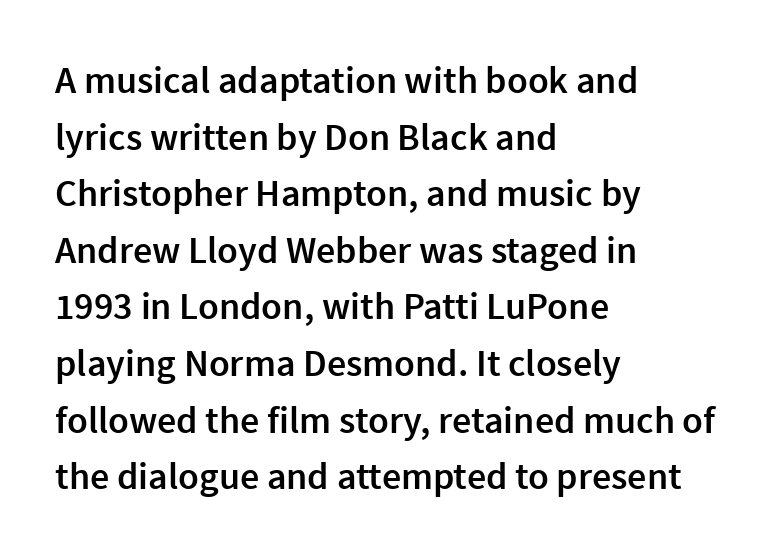
Typesetter's note: demi weight, one step under bold. Nothing unusual about the tracking: characters are spaced as the font intends. Nothing sits at the stroke ends, so this counts as sans-serif. The area under the type is left untouched. The lettering stays uniformly vertical, giving the passage a roman look.
